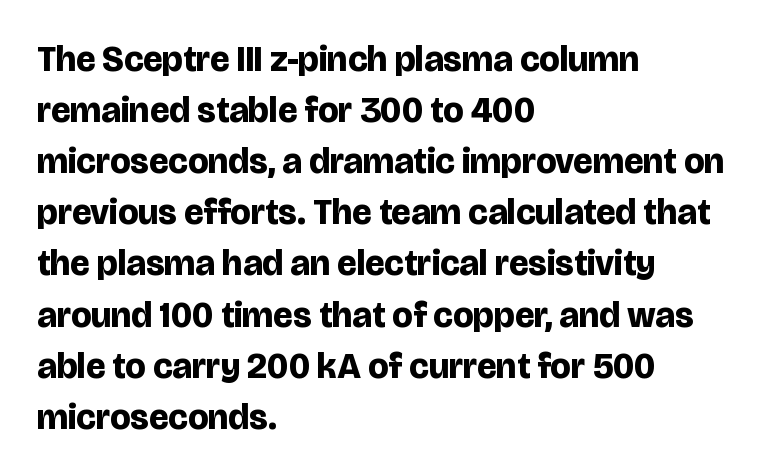
{"serif": "no", "italic": "no", "bold": "yes", "weight": "bold", "width": "normal", "stroke_contrast": "low", "x_height": "large", "monospaced": "no", "underline": "no", "align": "left", "line_spacing": "normal", "line_spacing_ratio": 1.42, "letter_spacing": "normal", "letter_spacing_em": 0.0, "glyph_px": 36}
